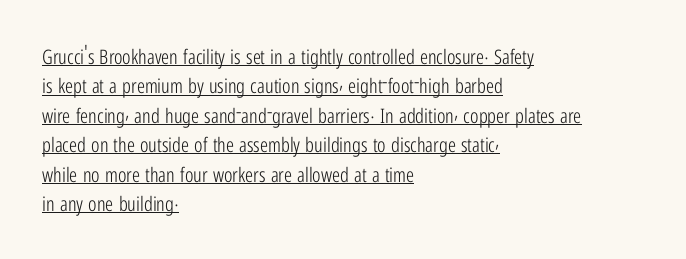
The font sits on the lighter half of the weight spectrum, regular included. Standard letterfit; no display-style spreading of the glyphs. A baseline rule has been typeset under these characters. Tall strokes in this sample are plumb rather than angled.
